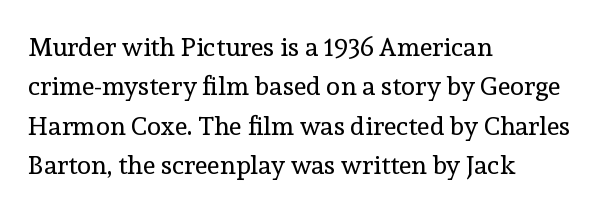
The image shows 26 px text type, upright; set left-aligned, normal line spacing (1.51x), normal letter spacing, not underlined.
